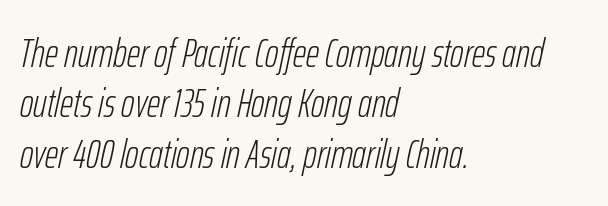
Q: Is the text bold? A: No.
Q: Is the text italic (slanted)? A: Yes, it leans right by about 12 degrees.
Q: Is the text underlined? A: No.
Q: How is the paragraph aligned? A: Left-aligned.
Q: Is the spacing between letters normal or unusually wide? A: Normal.
Q: Width (condensed, normal, or wide)? A: Condensed.
Q: Stroke contrast? A: Low.
Q: x-height? A: Medium.
Q: Monospaced? A: No.
